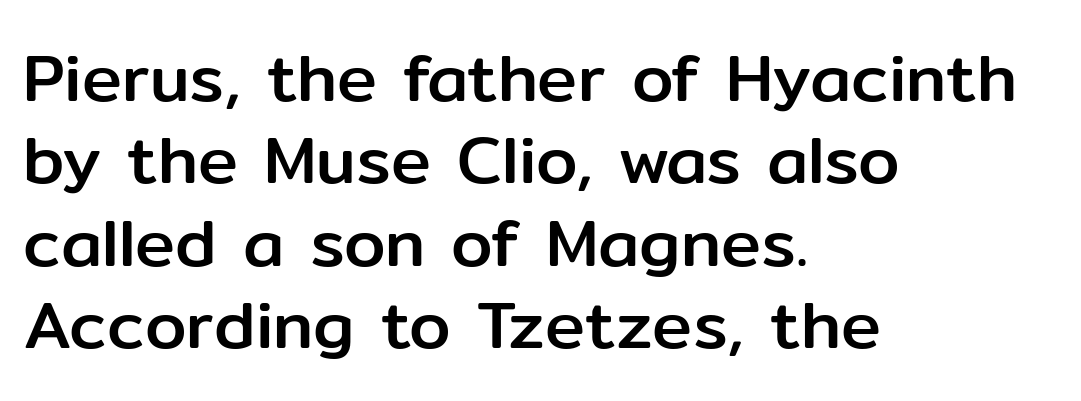
The image shows 67 px sans-serif type, upright; set left-aligned, line spacing 1.23x, normal letter spacing, not underlined; low stroke contrast and a medium x-height.
